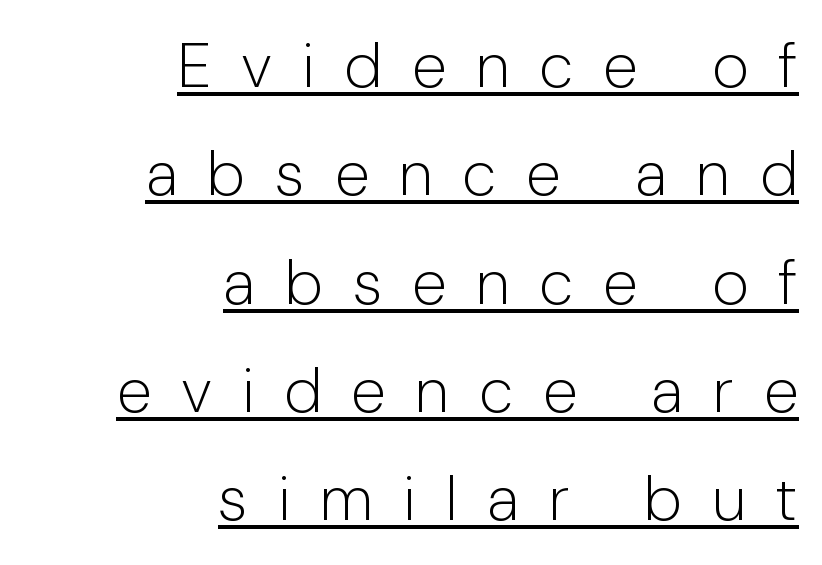
{"serif": "no", "italic": "no", "bold": "no", "weight": "light", "width": "normal", "stroke_contrast": "low", "x_height": "medium", "monospaced": "no", "underline": "yes", "align": "right", "line_spacing_ratio": 1.72, "letter_spacing": "wide", "letter_spacing_em": 0.47, "glyph_px": 63}
